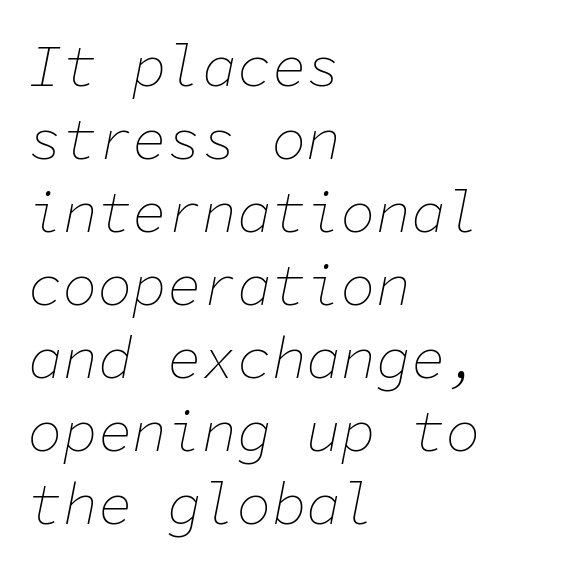
Q: Is the text bold? A: No.
Q: Is the text italic (slanted)? A: Yes, it leans right by about 11 degrees.
Q: Is the text underlined? A: No.
Q: How is the paragraph aligned? A: Left-aligned.
Q: Is the spacing between letters normal or unusually wide? A: Normal.
Q: Is the spacing between lines tight, normal or loose? A: Normal.
Q: Width (condensed, normal, or wide)? A: Normal.
Q: Stroke contrast? A: Low.
Q: x-height? A: Medium.
Q: Monospaced? A: Yes.
